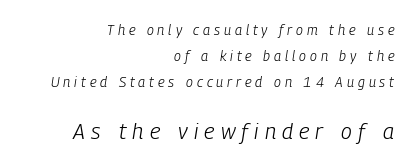
This reads as an unemphasized weight, regular at the heaviest. Rendered with sloped, italic letterforms. Any mark beneath the type? The region is blank. If you squint, the bottom block still reads clearly — it's the larger of the two.
